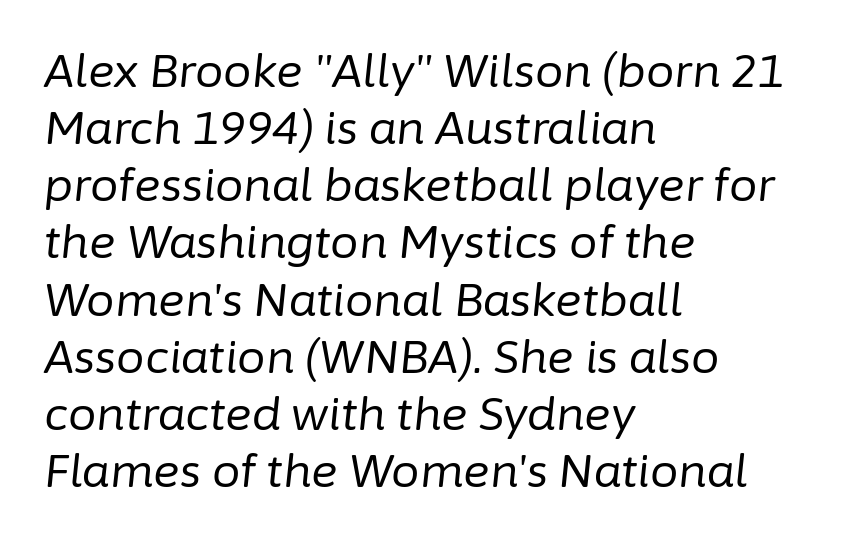
{"italic": "yes", "lean": "right", "slant_degrees": 6, "bold": "no", "weight": "regular", "width": "normal", "stroke_contrast": "low", "x_height": "medium", "monospaced": "no", "underline": "no", "align": "left", "line_spacing": "normal", "line_spacing_ratio": 1.27, "letter_spacing": "normal", "letter_spacing_em": 0.0, "glyph_px": 45}
